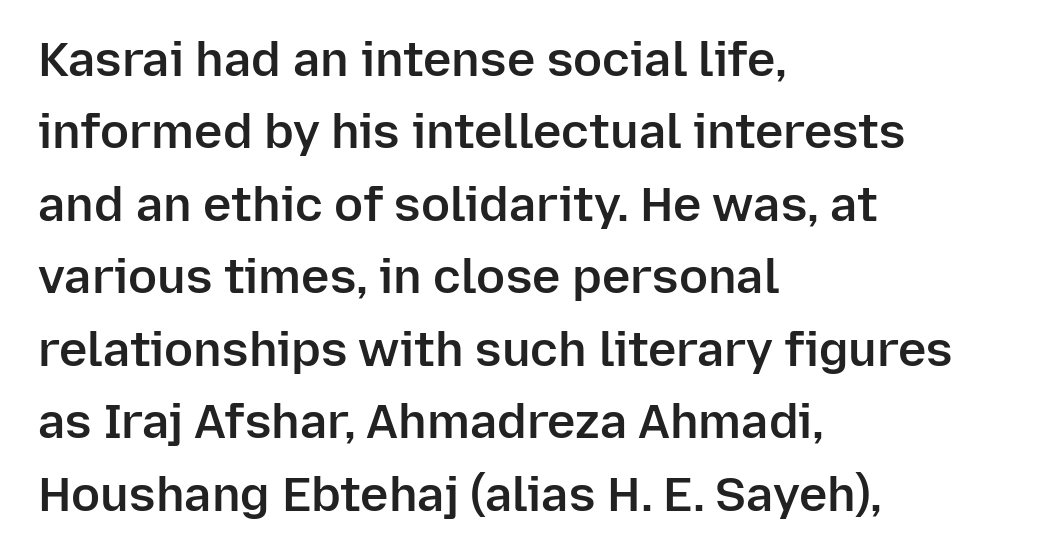
The image shows 48 px semibold sans-serif type, upright; set left-aligned, normal line spacing (1.51x), normal letter spacing, not underlined; low stroke contrast and a medium x-height.
